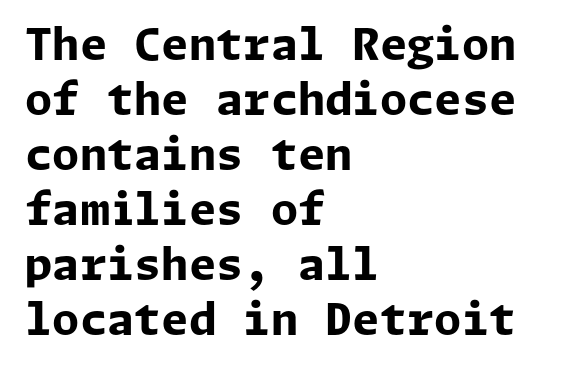
{"serif": "no", "italic": "no", "bold": "yes", "weight": "bold", "width": "normal", "stroke_contrast": "low", "x_height": "medium", "underline": "no", "align": "left", "line_spacing": "normal", "line_spacing_ratio": 1.25, "letter_spacing": "normal", "letter_spacing_em": 0.0, "glyph_px": 44}
